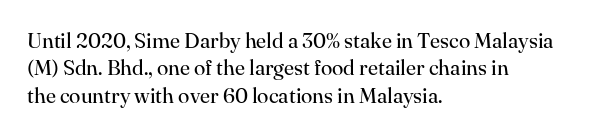
Reading down the block, your eye returns to a fixed left position each line. The weight tops out at a normal text grade. Interline gaps are of average width in this sample. The letters sit at their default tracking, neither squeezed nor spread.
